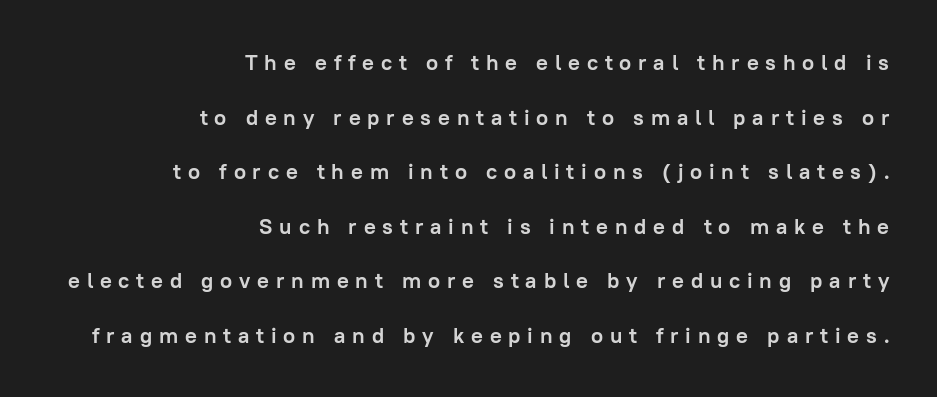
The image shows 22 px bold type, upright; set right-aligned, loose line spacing (2.48x), unusually wide letter spacing (+0.31 em), not underlined.
